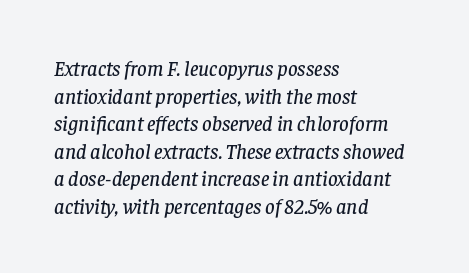
Q: Is the text italic (slanted)? A: Yes, it leans right by about 8 degrees.
Q: Is the text underlined? A: No.
Q: How is the paragraph aligned? A: Left-aligned.
Q: Is the spacing between letters normal or unusually wide? A: Normal.
Q: Is the spacing between lines tight, normal or loose? A: Normal.
